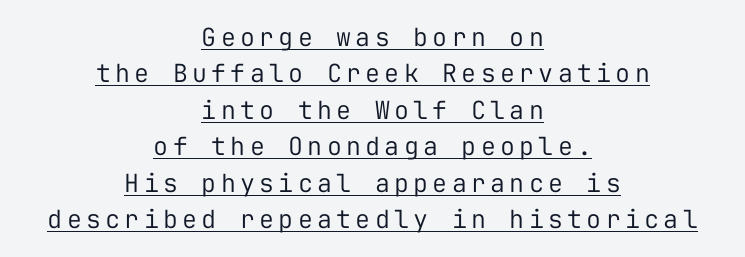
The image shows 25 px text type, upright; set centered, normal line spacing (1.46x), underlined.
